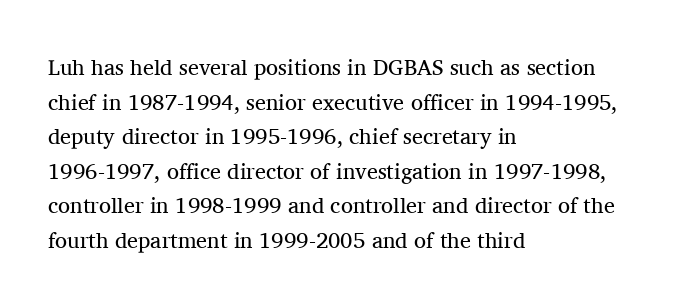
Q: Is the text bold? A: No.
Q: Is the text italic (slanted)? A: No, it is upright.
Q: Is the text underlined? A: No.
Q: How is the paragraph aligned? A: Left-aligned.
Q: Is the spacing between letters normal or unusually wide? A: Normal.
Q: Is the spacing between lines tight, normal or loose? A: Normal.
